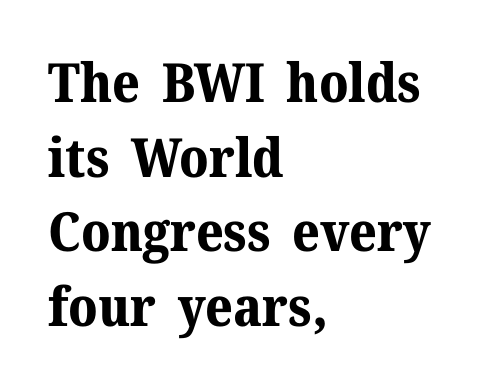
The image shows 54 px bold serif type, upright; set left-aligned, normal line spacing (1.38x), normal letter spacing, not underlined; medium stroke contrast and a medium x-height.
